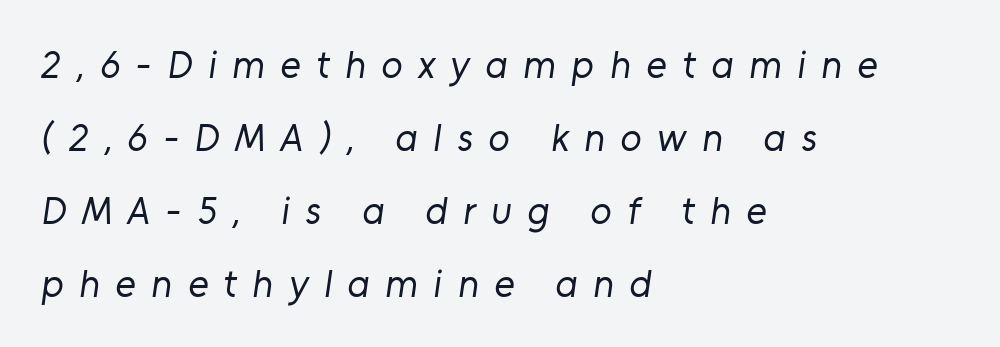
{"serif": "no", "bold": "no", "weight": "regular", "width": "normal", "stroke_contrast": "low", "x_height": "medium", "monospaced": "no", "underline": "no", "align": "left", "line_spacing_ratio": 1.87, "letter_spacing": "wide", "letter_spacing_em": 0.4, "glyph_px": 39}
